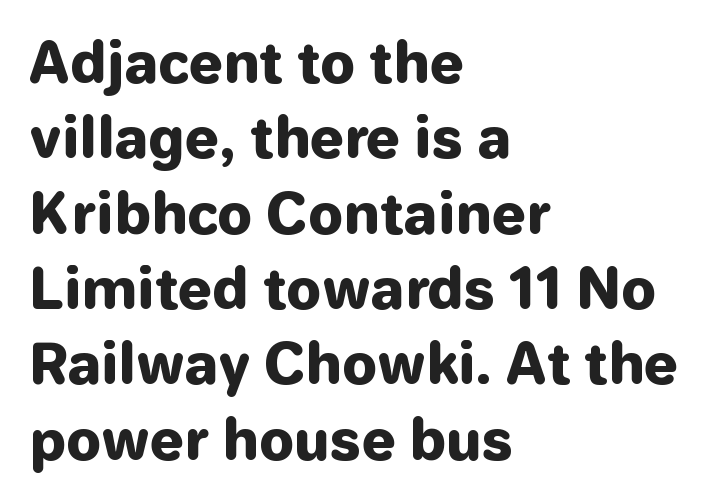
The image shows 55 px heavy sans-serif type, upright; set left-aligned, normal line spacing (1.37x), normal letter spacing, not underlined; low stroke contrast and a medium x-height.
